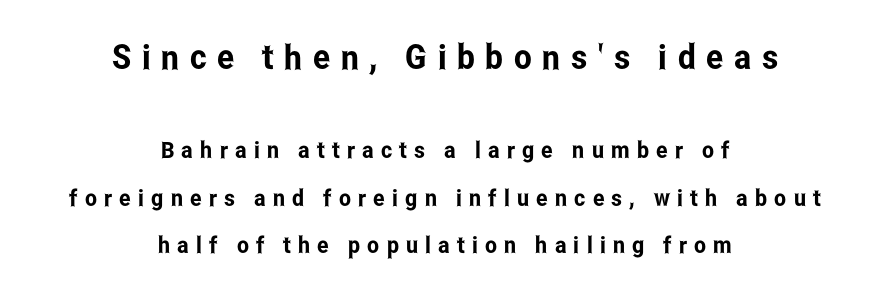
The block sitting higher on the canvas is the one with enlarged characters. The typeface chosen for these lines omits serifs. Do the characters align in a grid? No, the font is proportional. A typesetter would mark this as roman, not italic. The designer dialed line spacing up above the default.
